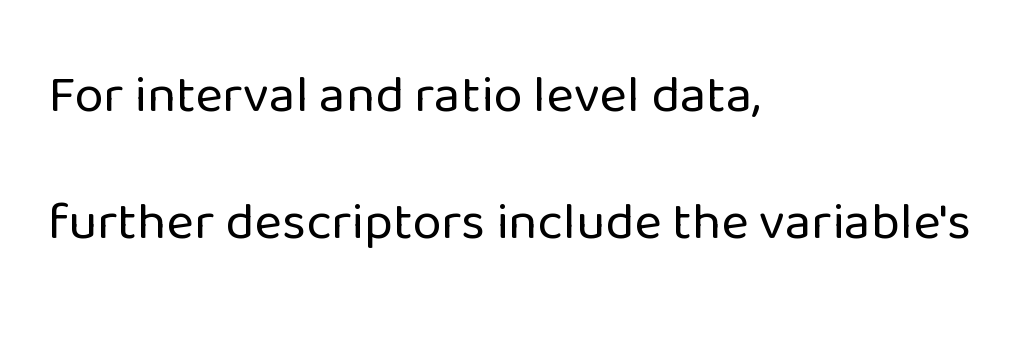
Note the varied advance widths — an 'i' is clearly narrower than an 'm'. Any mark beneath the type? The region is blank. The passage shown stacks its lines with a broad gap. Note: no serifs on the glyphs.
